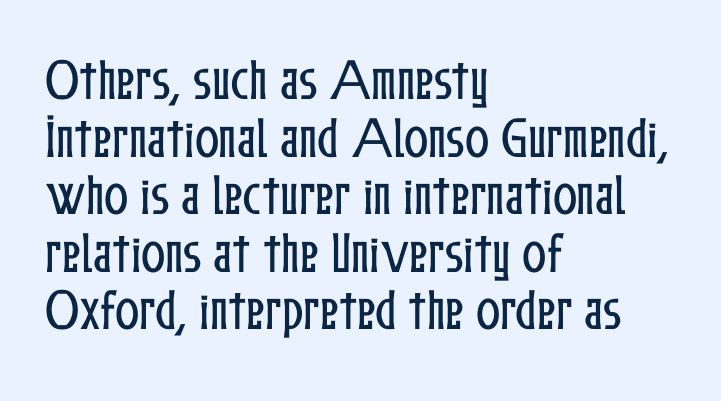
The image shows 45 px condensed type, upright; set left-aligned, normal line spacing (1.28x), normal letter spacing, not underlined; low stroke contrast and a medium x-height.
